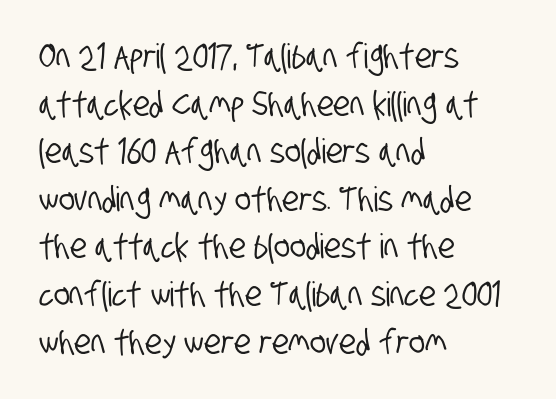
{"serif": "no", "width": "condensed", "stroke_contrast": "low", "x_height": "large", "monospaced": "no", "underline": "no", "align": "left", "line_spacing": "normal", "line_spacing_ratio": 1.4, "letter_spacing": "normal", "letter_spacing_em": 0.0, "glyph_px": 34}
